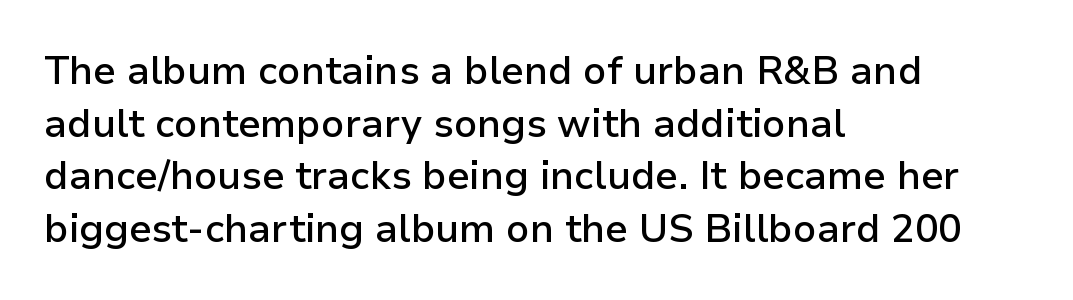
{"serif": "no", "italic": "no", "bold": "semi", "weight": "semibold", "width": "normal", "stroke_contrast": "low", "x_height": "medium", "monospaced": "no", "underline": "no", "align": "left", "line_spacing": "normal", "line_spacing_ratio": 1.35, "letter_spacing": "normal", "letter_spacing_em": 0.0, "glyph_px": 39}
